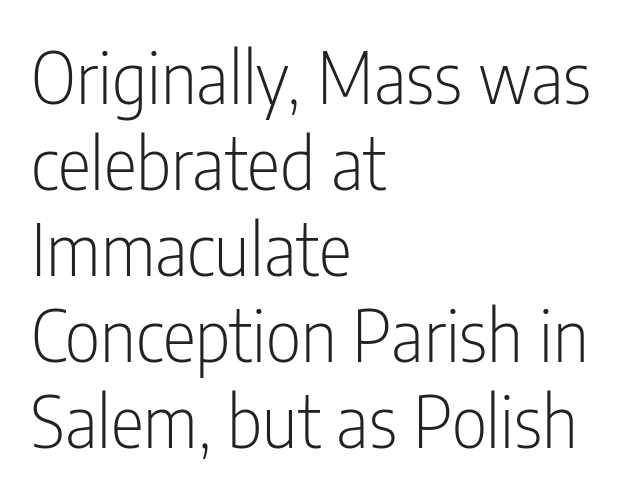
The glyphs in this specimen are sans serif. This reads as an unemphasized weight, regular at the heaviest. This sample uses an upright cut, with every glyph sitting square on the baseline. The strip under each line holds only bare page.
